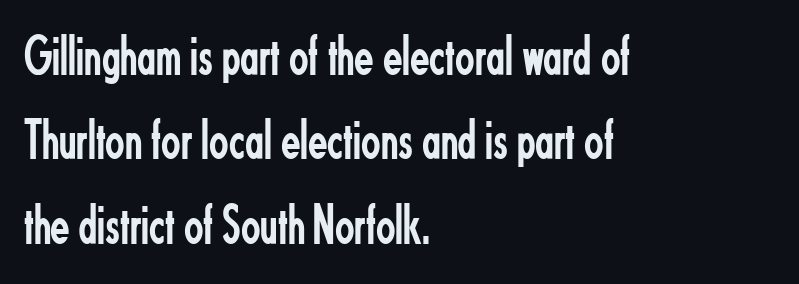
Q: Is the text bold? A: No.
Q: Is the text italic (slanted)? A: No, it is upright.
Q: Is the typeface a serif or a sans-serif typeface? A: Sans-serif.
Q: Is the text underlined? A: No.
Q: How is the paragraph aligned? A: Left-aligned.
Q: Is the spacing between letters normal or unusually wide? A: Normal.
Q: Is the spacing between lines tight, normal or loose? A: Normal.
Q: Width (condensed, normal, or wide)? A: Condensed.
Q: Stroke contrast? A: Low.
Q: x-height? A: Small.
Q: Monospaced? A: No.
